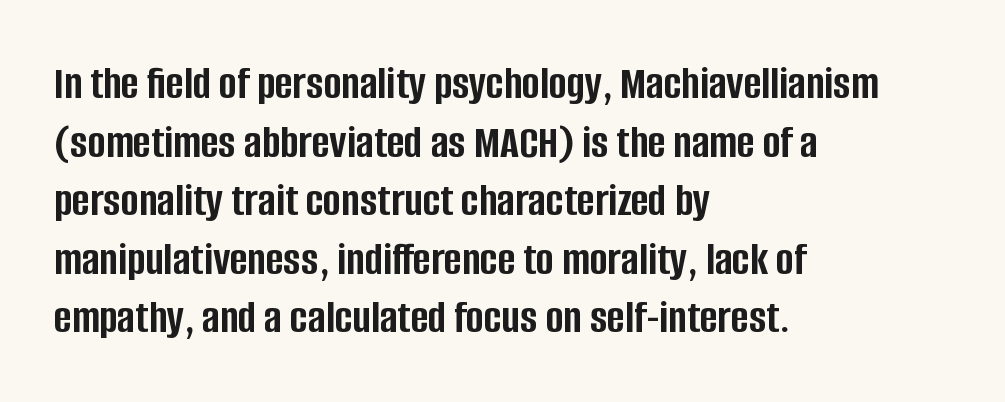
The image shows 48 px semibold, condensed sans-serif type, upright; set left-aligned, line spacing 1.22x, normal letter spacing, not underlined; low stroke contrast and a large x-height.
